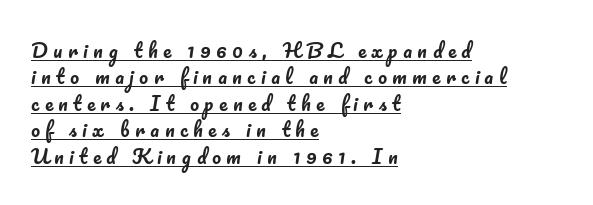
Q: Is the text italic (slanted)? A: Yes.
Q: Is the text underlined? A: Yes.
Q: How is the paragraph aligned? A: Left-aligned.
Q: Is the spacing between letters normal or unusually wide? A: Unusually wide.
Q: Is the spacing between lines tight, normal or loose? A: Normal.
